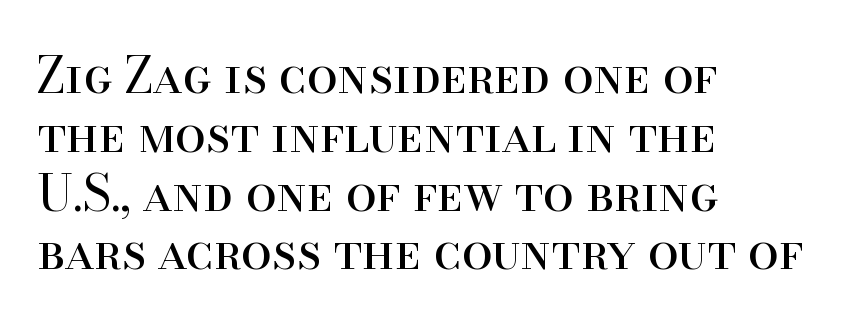
Q: Is the text bold? A: No.
Q: Is the text italic (slanted)? A: No, it is upright.
Q: Is the typeface a serif or a sans-serif typeface? A: Serif.
Q: Is the text underlined? A: No.
Q: How is the paragraph aligned? A: Left-aligned.
Q: Is the spacing between letters normal or unusually wide? A: Normal.
Q: Width (condensed, normal, or wide)? A: Normal.
Q: Stroke contrast? A: High.
Q: x-height? A: Small.
Q: Monospaced? A: No.
